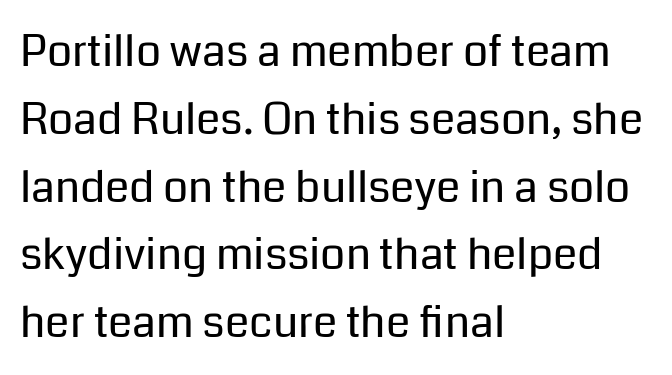
Note: no serifs on the glyphs. A normal amount of white space separates one row of letters from the next. The paragraph has a hard left edge and a soft right edge. The letters look calm and open, with moderate or lighter stems. The passage shown is not underscored anywhere. Between one letter and the next there's only the usual sliver of space.
